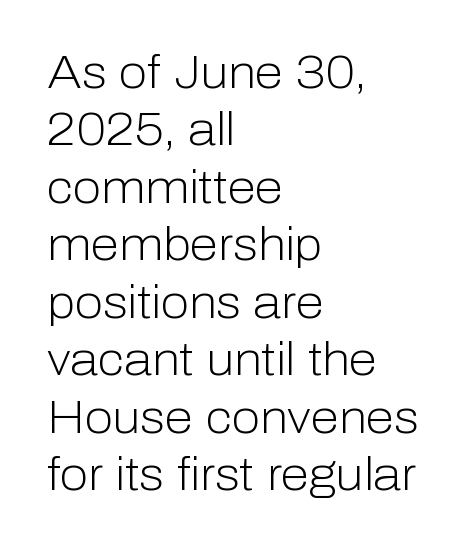
Q: Is the text bold? A: No.
Q: Is the text italic (slanted)? A: No, it is upright.
Q: Is the typeface a serif or a sans-serif typeface? A: Sans-serif.
Q: Is the text underlined? A: No.
Q: How is the paragraph aligned? A: Left-aligned.
Q: Is the spacing between letters normal or unusually wide? A: Normal.
Q: Is the spacing between lines tight, normal or loose? A: Normal.
Q: Width (condensed, normal, or wide)? A: Normal.
Q: Stroke contrast? A: Low.
Q: x-height? A: Medium.
Q: Monospaced? A: No.
